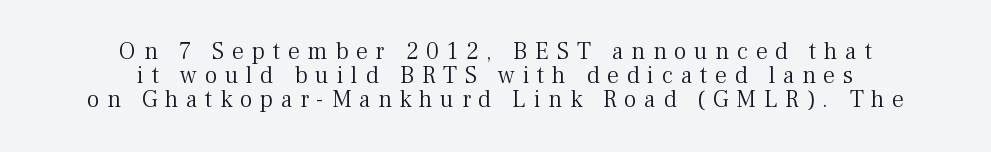
This block would grow much taller if given ordinary leading; it's compressed now. The strokes are not fattened; the text isn't bold. Underlining? Definitely not there. Someone cranked the tracking dial way up on this one. This is roman type, the default non-slanted kind. Typeset on center — no edge is straight.
